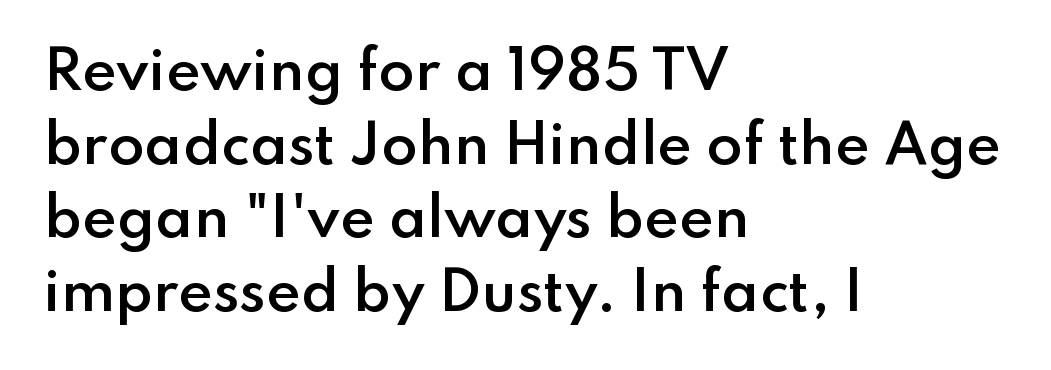
Q: Is the text bold? A: Semi-bold.
Q: Is the text italic (slanted)? A: No, it is upright.
Q: Is the typeface a serif or a sans-serif typeface? A: Sans-serif.
Q: Is the text underlined? A: No.
Q: How is the paragraph aligned? A: Left-aligned.
Q: Is the spacing between letters normal or unusually wide? A: Normal.
Q: Is the spacing between lines tight, normal or loose? A: Normal.
Q: Width (condensed, normal, or wide)? A: Normal.
Q: Stroke contrast? A: Low.
Q: x-height? A: Small.
Q: Monospaced? A: No.
